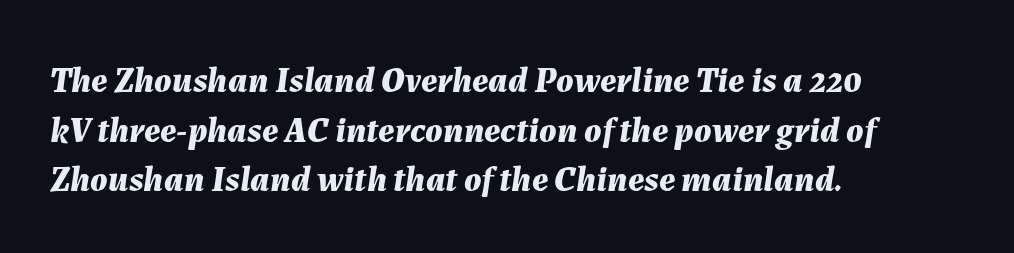
The image shows 36 px bold type, italic (leaning right); set left-aligned, normal line spacing (1.38x), normal letter spacing, not underlined; medium stroke contrast and a medium x-height.
